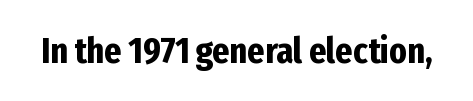
The image shows 37 px bold, condensed sans-serif type, upright; set normal letter spacing, not underlined; low stroke contrast and a medium x-height.
